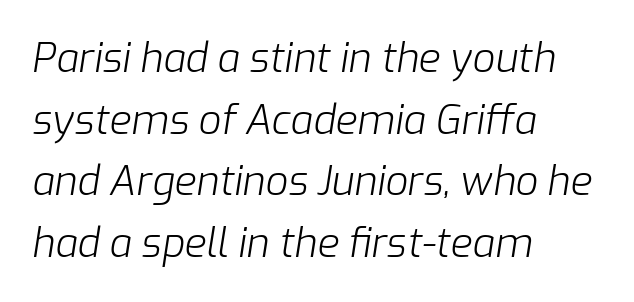
{"italic": "yes", "lean": "right", "slant_degrees": 9, "bold": "no", "weight": "light", "width": "normal", "stroke_contrast": "low", "x_height": "medium", "monospaced": "no", "underline": "no", "align": "left", "line_spacing": "normal", "line_spacing_ratio": 1.54, "letter_spacing": "normal", "letter_spacing_em": 0.0, "glyph_px": 40}
